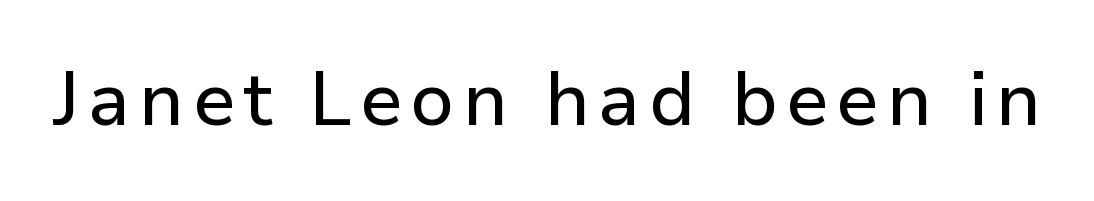
The image shows 75 px sans-serif type, upright; set not underlined; low stroke contrast and a medium x-height.
